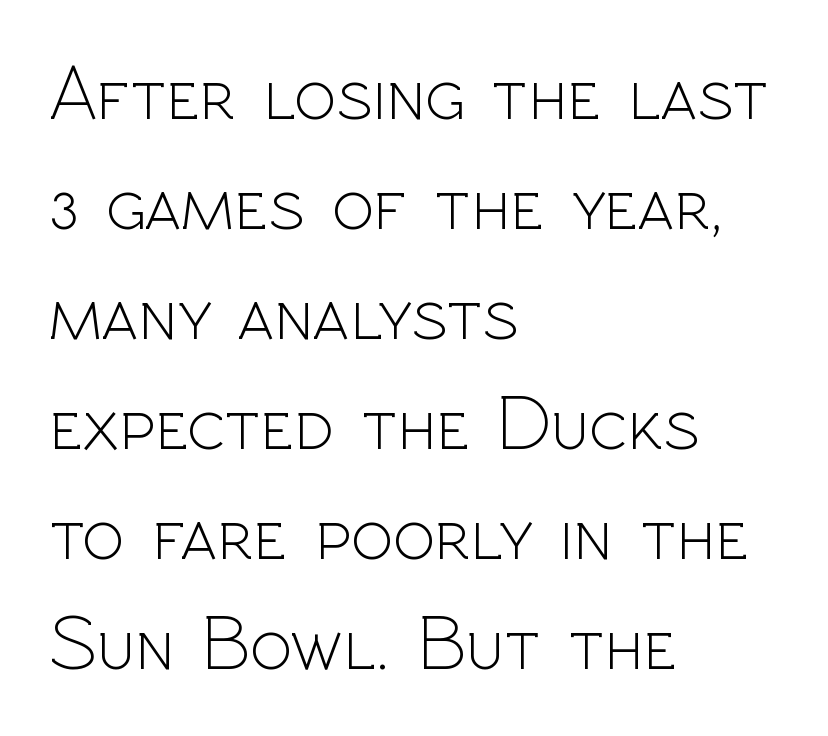
Q: Is the text bold? A: No.
Q: Is the text italic (slanted)? A: No, it is upright.
Q: Is the typeface a serif or a sans-serif typeface? A: Sans-serif.
Q: Is the text underlined? A: No.
Q: How is the paragraph aligned? A: Left-aligned.
Q: Is the spacing between letters normal or unusually wide? A: Normal.
Q: Is the spacing between lines tight, normal or loose? A: Normal.
Q: Width (condensed, normal, or wide)? A: Normal.
Q: x-height? A: Medium.
Q: Monospaced? A: No.
